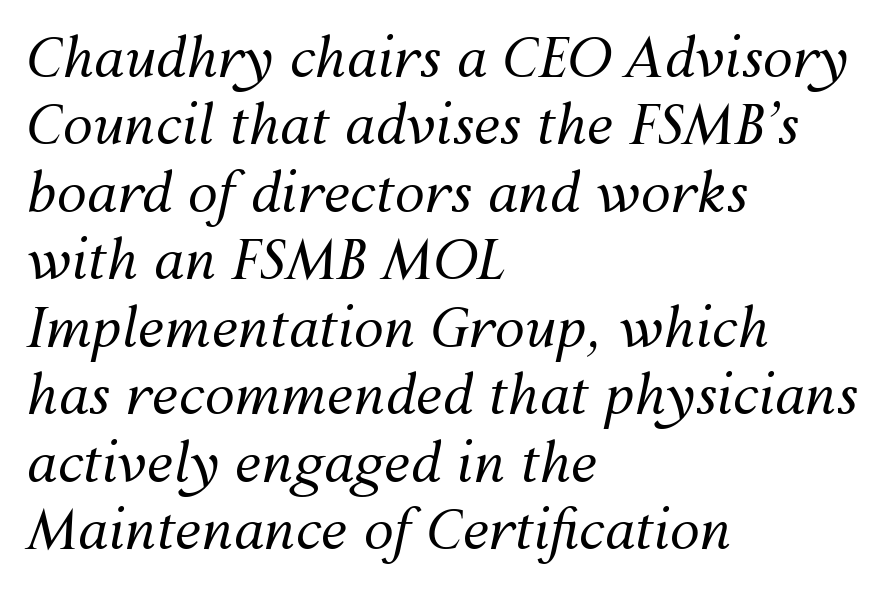
Unmarked baselines from the first word to the last. A normal amount of white space separates one row of letters from the next. Glyph-to-glyph distance matches everyday printed text. The strokes are not fattened; the text isn't bold. Typeset ragged right — the left edge is the straight one. If you drew a line through each stem, it would be angled.
